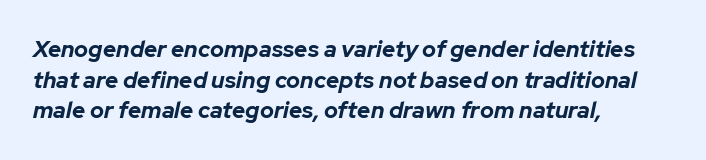
Q: Is the text bold? A: Yes.
Q: Is the text italic (slanted)? A: Yes, it leans right by about 12 degrees.
Q: Is the text underlined? A: No.
Q: How is the paragraph aligned? A: Left-aligned.
Q: Is the spacing between letters normal or unusually wide? A: Normal.
Q: Is the spacing between lines tight, normal or loose? A: Normal.
